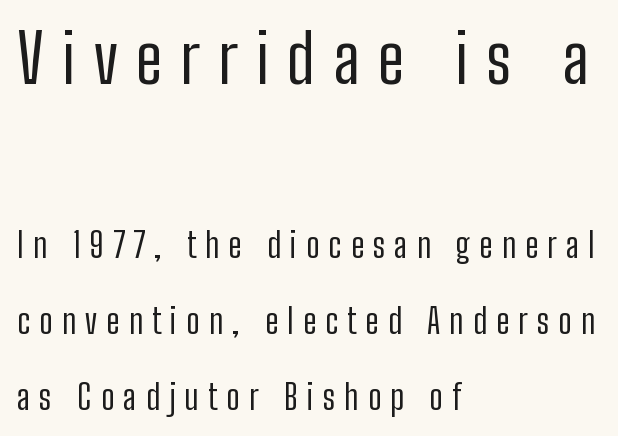
The image shows 68 px regular-weight, condensed sans-serif type, upright; set left-aligned, loose line spacing (2.24x), unusually wide letter spacing (+0.27 em), not underlined; the first (top) block is 2.0x larger; low stroke contrast and a medium x-height.
